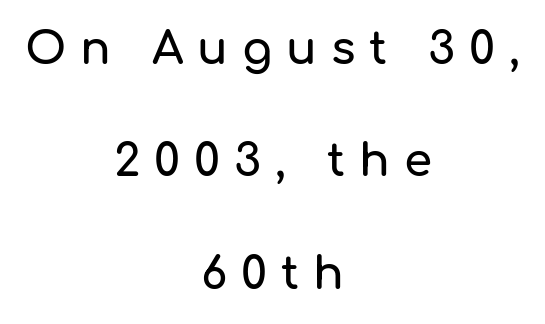
Q: Is the text italic (slanted)? A: No, it is upright.
Q: Is the typeface a serif or a sans-serif typeface? A: Sans-serif.
Q: Is the text underlined? A: No.
Q: How is the paragraph aligned? A: Centered.
Q: Is the spacing between letters normal or unusually wide? A: Unusually wide.
Q: Is the spacing between lines tight, normal or loose? A: Loose.
Q: Width (condensed, normal, or wide)? A: Normal.
Q: Stroke contrast? A: Low.
Q: x-height? A: Medium.
Q: Monospaced? A: No.
